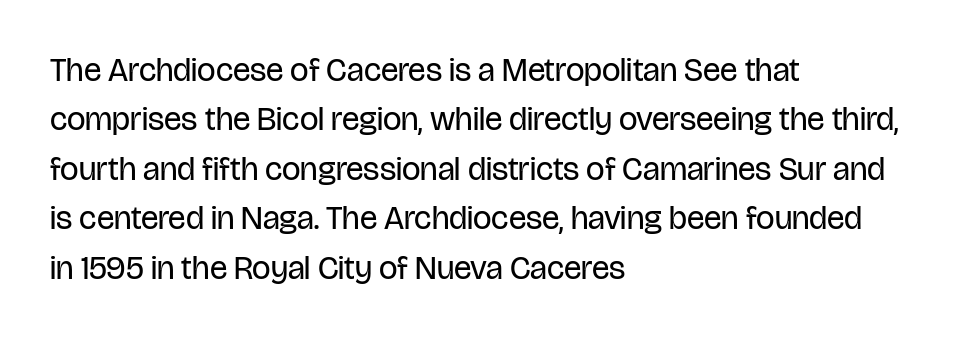
The image shows 33 px regular-weight, condensed sans-serif type, upright; set left-aligned, normal line spacing (1.5x), normal letter spacing, not underlined; low stroke contrast and a large x-height.
